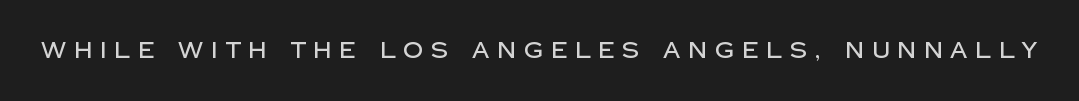
Words float on clear page, feet unadorned. What stands out about the letter spacing? Its width — letters are far apart. This is the regular roman posture of the typeface.
